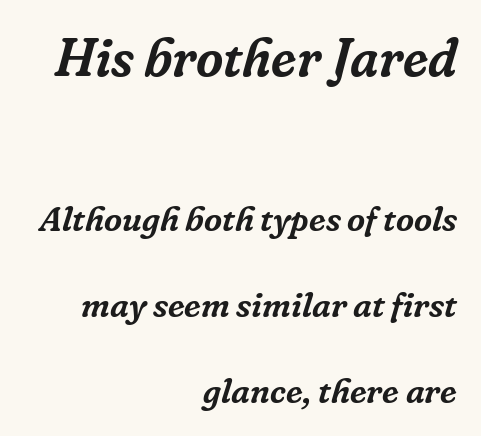
The letters in the upper block stand taller than those in the block below. Here the designer chose a conventional face with non-uniform glyph widths. Characters are canted at an angle relative to the baseline's perpendicular. Font category for this specimen: serif. Has an underline been added? It has not. The designer dialed line spacing up above the default.
